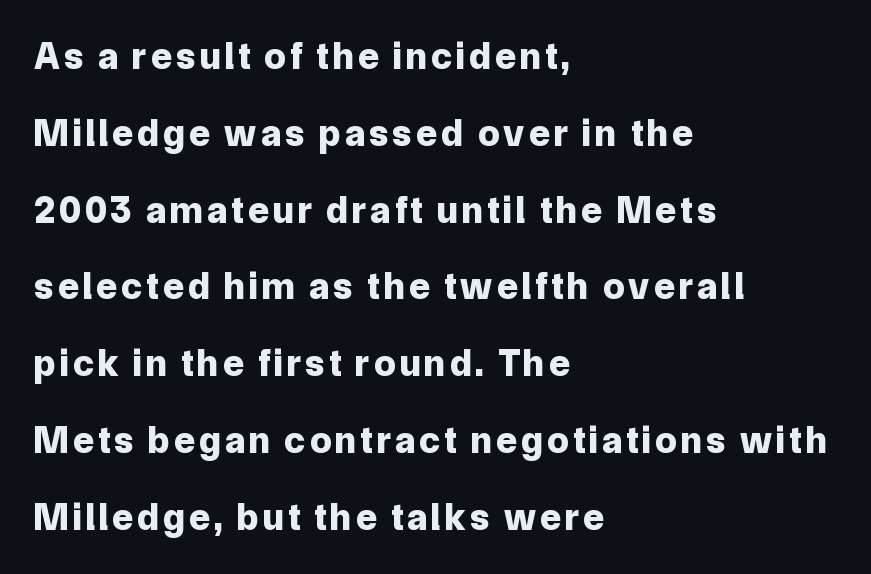
Bare-footed words on every line. Here the designer chose a conventional face with non-uniform glyph widths. This is sans-serif lettering, the kind often seen on screens and signage. A dark, heavy texture on the line: the type is bold. Posture: vertical.
